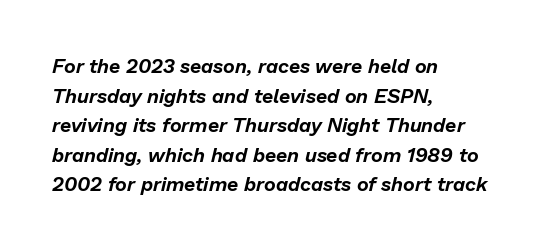
Q: Is the text italic (slanted)? A: Yes, it leans right by about 13 degrees.
Q: Is the text underlined? A: No.
Q: How is the paragraph aligned? A: Left-aligned.
Q: Is the spacing between letters normal or unusually wide? A: Normal.
Q: Is the spacing between lines tight, normal or loose? A: Normal.
